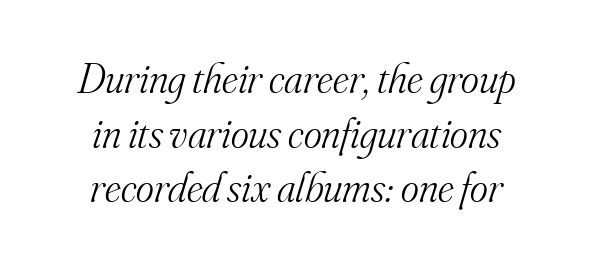
Q: Is the text bold? A: No.
Q: Is the text italic (slanted)? A: Yes, it leans right by about 16 degrees.
Q: Is the typeface a serif or a sans-serif typeface? A: Serif.
Q: Is the text underlined? A: No.
Q: How is the paragraph aligned? A: Centered.
Q: Is the spacing between letters normal or unusually wide? A: Normal.
Q: Is the spacing between lines tight, normal or loose? A: Normal.
Q: Width (condensed, normal, or wide)? A: Normal.
Q: Stroke contrast? A: Medium.
Q: x-height? A: Small.
Q: Monospaced? A: No.
